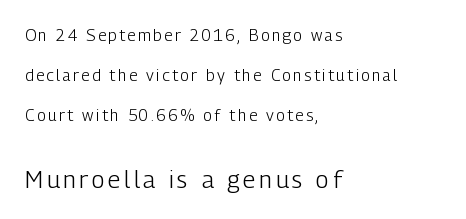
Q: Is the text bold? A: No.
Q: Is the text italic (slanted)? A: No, it is upright.
Q: Is the text underlined? A: No.
Q: How is the paragraph aligned? A: Left-aligned.
Q: Is the spacing between lines tight, normal or loose? A: Loose.
Q: Which block of text is set in a larger size, the first (top) or the second (bottom)? A: The second (bottom) one.
